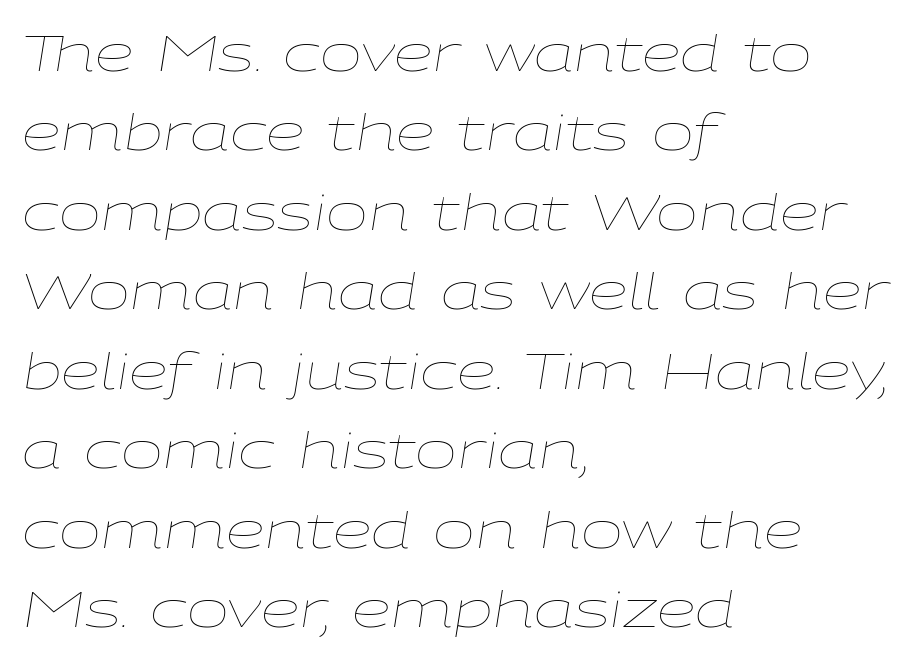
{"italic": "yes", "lean": "right", "slant_degrees": 9, "bold": "no", "weight": "thin", "width": "wide", "stroke_contrast": "low", "x_height": "medium", "monospaced": "no", "underline": "no", "align": "left", "line_spacing": "normal", "line_spacing_ratio": 1.59, "letter_spacing": "normal", "letter_spacing_em": 0.0, "glyph_px": 50}
